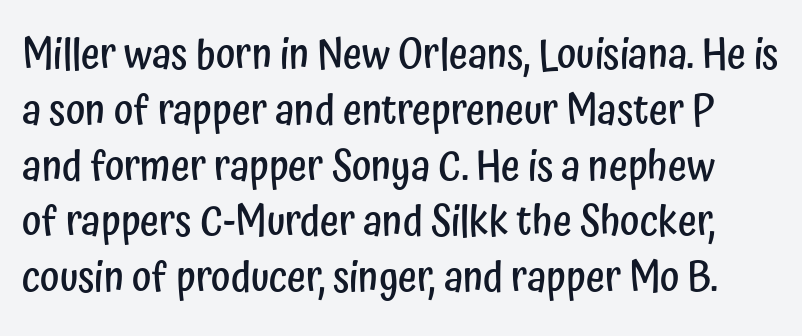
Q: Is the text bold? A: Semi-bold.
Q: Is the text italic (slanted)? A: No, it is upright.
Q: Is the typeface a serif or a sans-serif typeface? A: Sans-serif.
Q: Is the text underlined? A: No.
Q: Is the spacing between letters normal or unusually wide? A: Normal.
Q: Is the spacing between lines tight, normal or loose? A: Normal.
Q: Width (condensed, normal, or wide)? A: Condensed.
Q: Stroke contrast? A: Low.
Q: x-height? A: Medium.
Q: Monospaced? A: No.
